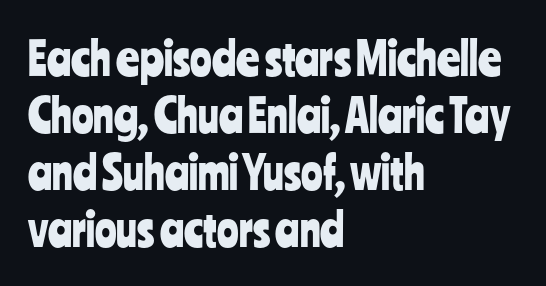
Spacing between characters is what you'd get straight out of the box. Notice how the passage keeps a crisp vertical edge on the left only. Descenders hang freely into open space. Interline gaps are of average width in this sample.
